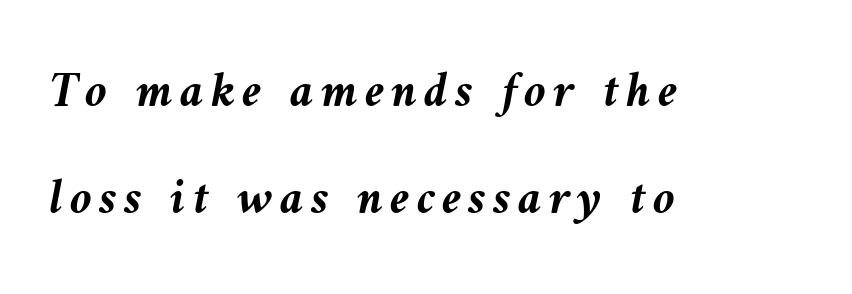
The image shows 50 px semibold type, italic (leaning left); set left-aligned, loose line spacing (2.14x), not underlined; medium stroke contrast and a medium x-height.
